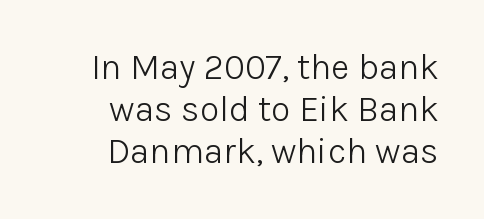
Q: Is the text bold? A: No.
Q: Is the text italic (slanted)? A: No, it is upright.
Q: Is the typeface a serif or a sans-serif typeface? A: Sans-serif.
Q: Is the text underlined? A: No.
Q: How is the paragraph aligned? A: Right-aligned.
Q: Is the spacing between letters normal or unusually wide? A: Normal.
Q: Width (condensed, normal, or wide)? A: Normal.
Q: Stroke contrast? A: Low.
Q: x-height? A: Medium.
Q: Monospaced? A: No.
